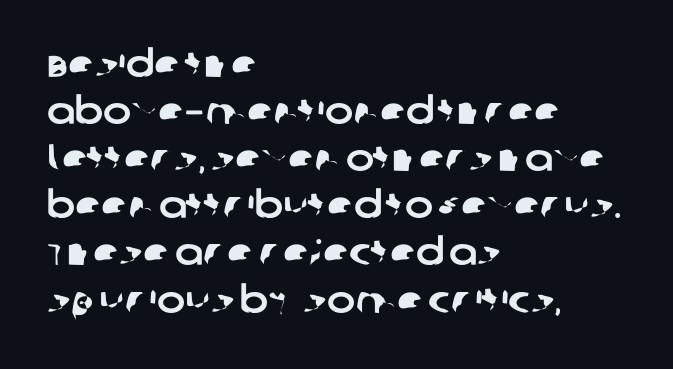
Q: Is the typeface a serif or a sans-serif typeface? A: Sans-serif.
Q: Is the text underlined? A: No.
Q: How is the paragraph aligned? A: Left-aligned.
Q: Is the spacing between letters normal or unusually wide? A: Normal.
Q: Width (condensed, normal, or wide)? A: Normal.
Q: Stroke contrast? A: Low.
Q: x-height? A: Large.
Q: Monospaced? A: No.
